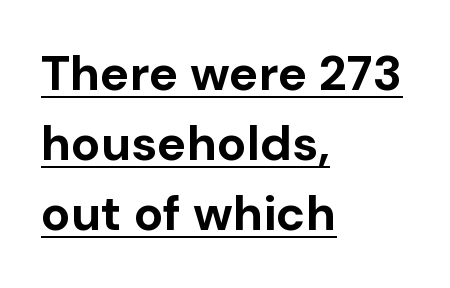
The image shows 49 px bold sans-serif type, upright; set left-aligned, normal line spacing (1.43x), normal letter spacing, underlined; low stroke contrast and a medium x-height.
